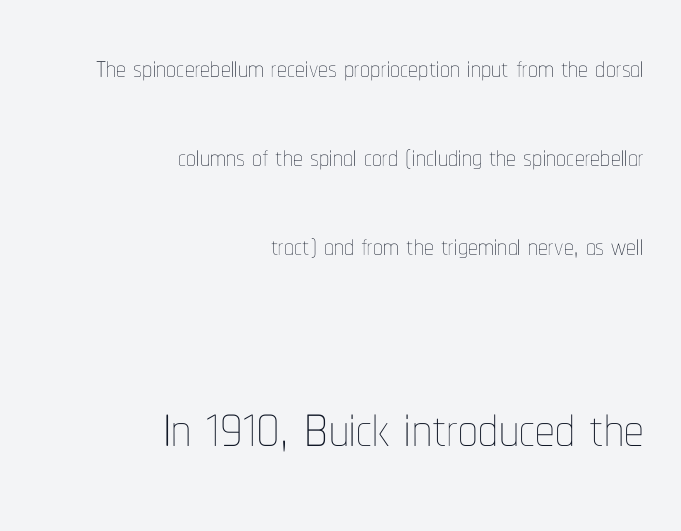
{"italic": "no", "bold": "no", "weight": "thin", "width": "condensed", "stroke_contrast": "low", "x_height": "medium", "monospaced": "no", "underline": "no", "align": "right", "line_spacing": "loose", "line_spacing_ratio": 2.28, "letter_spacing": "normal", "letter_spacing_em": 0.0, "larger_block": "second", "size_ratio": 2.0, "glyph_px": 78}
